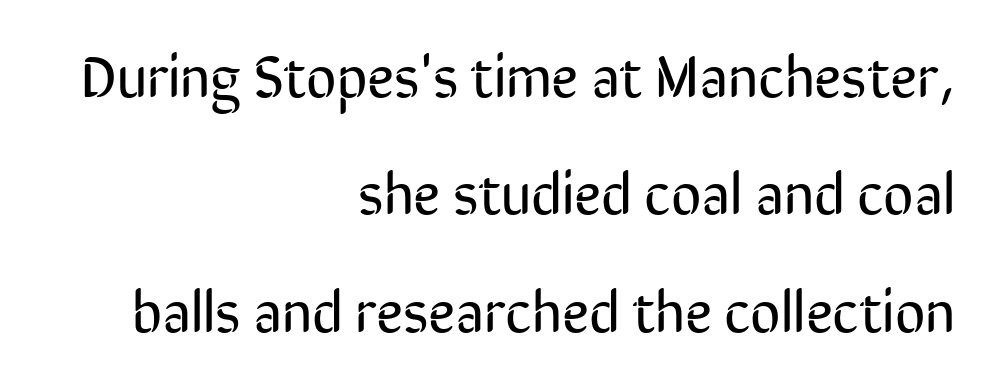
Vertically, the passage feels expansive, rows floating well apart. Reading down the block, your eye finds every line finishing at a fixed right position. Looks like regular typesetting: each glyph gets only the width it needs. I'd call this a sans setting — the letters go barefoot.
